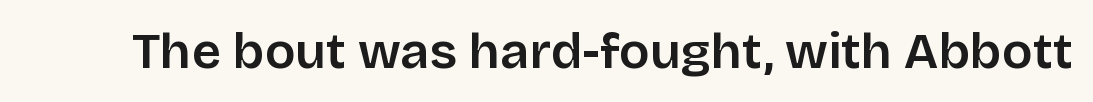
No feet cap the strokes, marking this as sans-serif type. Nobody touched the tracking dial on this one. The foot of each line stays bare and open. The font's upright variant was chosen for this text. Proportional: the letters do not fall into vertical columns.
